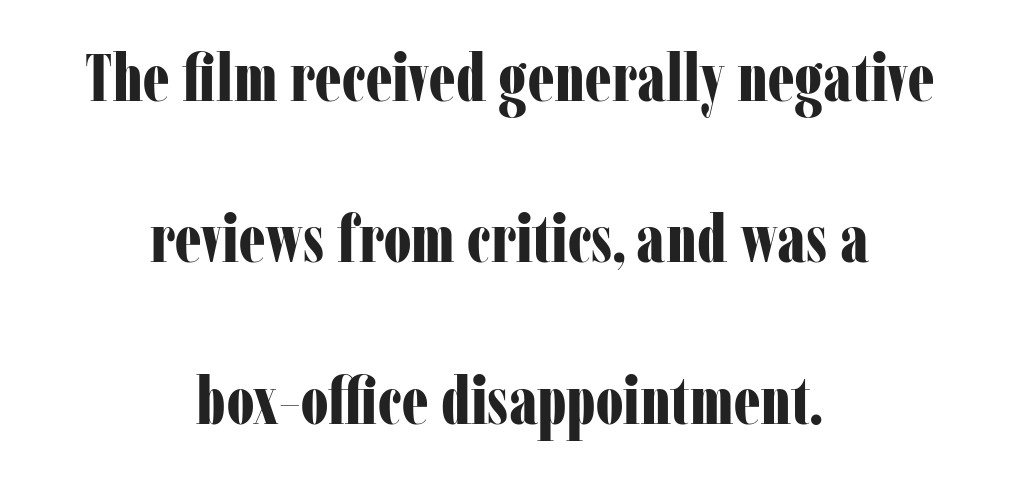
The image shows 67 px bold, condensed serif type, upright; set centered, loose line spacing (2.41x), normal letter spacing, not underlined; low stroke contrast and a medium x-height.
